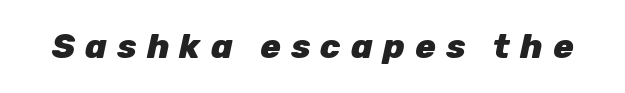
The image shows 34 px heavy type, italic (leaning right); set unusually wide letter spacing (+0.3 em), not underlined; low stroke contrast and a medium x-height.
